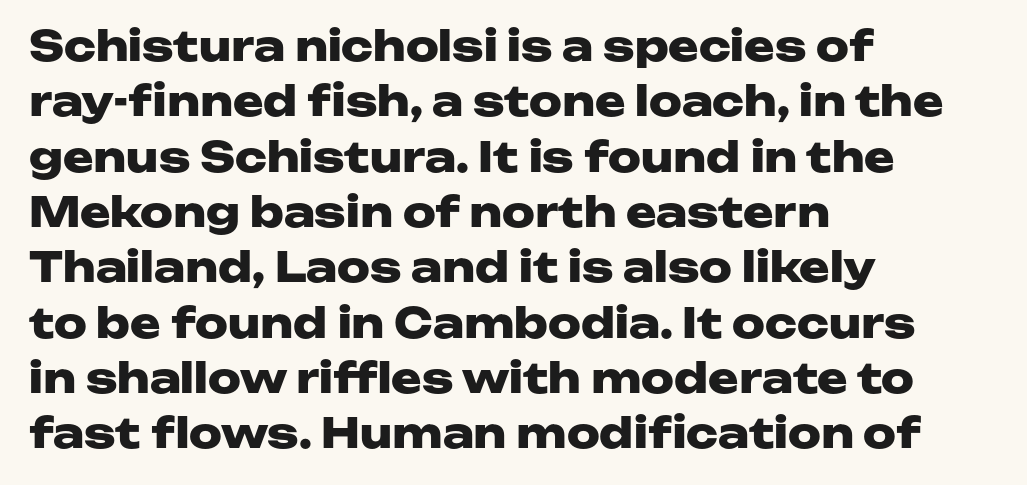
Stroke terminals: plain, sans-serif. Bold? Absolutely — the strokes are thick and heavy. In terms of leading, this rendering sits right in the middle. The lettering holds an erect, upright posture throughout.
